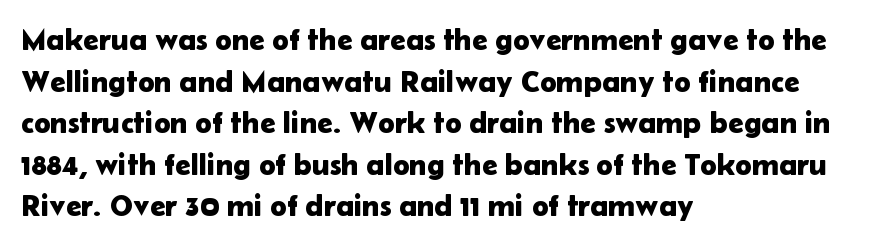
Q: Is the text italic (slanted)? A: No, it is upright.
Q: Is the typeface a serif or a sans-serif typeface? A: Sans-serif.
Q: Is the text underlined? A: No.
Q: How is the paragraph aligned? A: Left-aligned.
Q: Is the spacing between letters normal or unusually wide? A: Normal.
Q: Is the spacing between lines tight, normal or loose? A: Normal.
Q: Width (condensed, normal, or wide)? A: Normal.
Q: Stroke contrast? A: Low.
Q: x-height? A: Medium.
Q: Monospaced? A: No.
